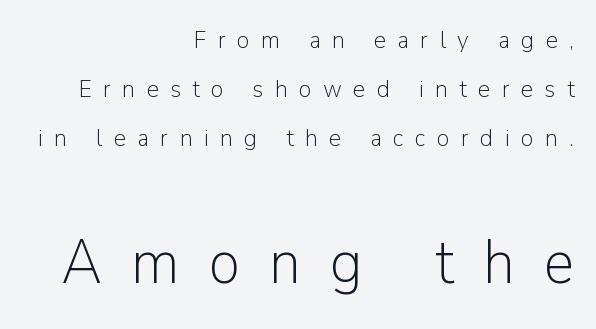
{"serif": "no", "italic": "no", "bold": "no", "weight": "light", "width": "normal", "stroke_contrast": "low", "x_height": "medium", "monospaced": "no", "underline": "no", "align": "right", "line_spacing": "loose", "line_spacing_ratio": 1.96, "letter_spacing": "wide", "letter_spacing_em": 0.46, "larger_block": "second", "size_ratio": 2.52, "glyph_px": 63}
